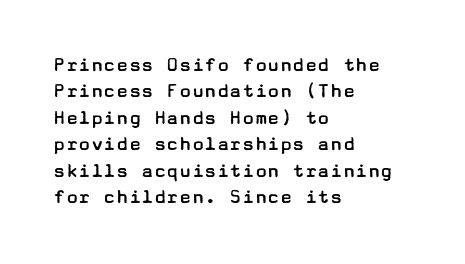
The image shows 21 px text type, upright; set left-aligned, normal line spacing (1.26x), normal letter spacing, not underlined.
